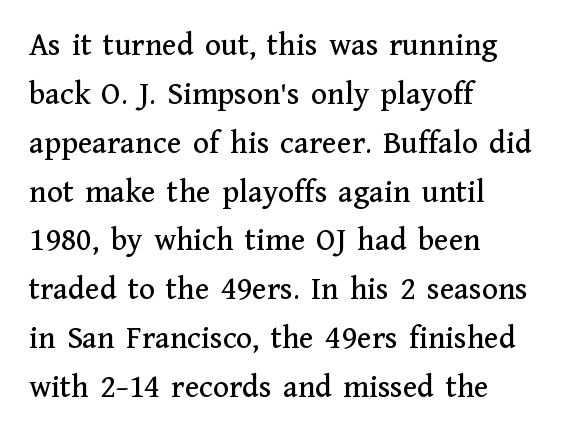
Q: Is the text italic (slanted)? A: No, it is upright.
Q: Is the typeface a serif or a sans-serif typeface? A: Serif.
Q: Is the text underlined? A: No.
Q: How is the paragraph aligned? A: Left-aligned.
Q: Is the spacing between letters normal or unusually wide? A: Normal.
Q: Is the spacing between lines tight, normal or loose? A: Normal.
Q: Width (condensed, normal, or wide)? A: Normal.
Q: Stroke contrast? A: Medium.
Q: x-height? A: Medium.
Q: Monospaced? A: No.
